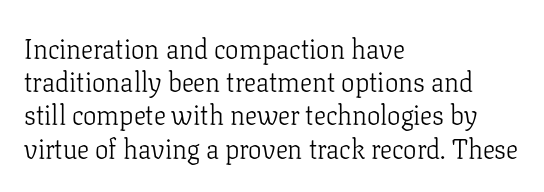
The image shows 27 px text type, upright; set left-aligned, line spacing 1.23x, normal letter spacing, not underlined.
